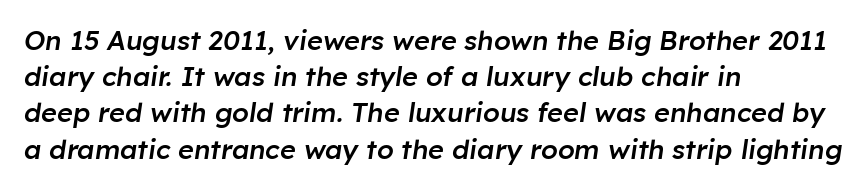
Q: Is the text bold? A: Semi-bold.
Q: Is the text italic (slanted)? A: Yes, it leans right by about 8 degrees.
Q: Is the text underlined? A: No.
Q: How is the paragraph aligned? A: Left-aligned.
Q: Is the spacing between letters normal or unusually wide? A: Normal.
Q: Is the spacing between lines tight, normal or loose? A: Normal.
